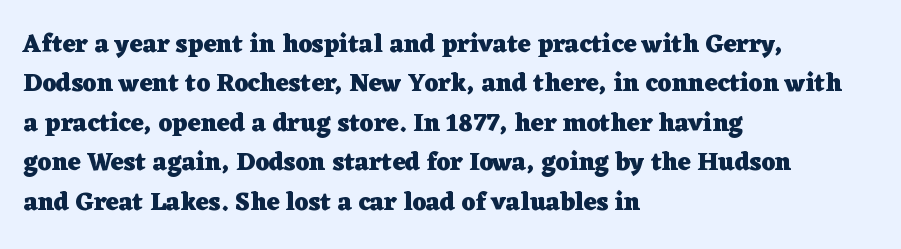
Q: Is the text bold? A: Yes.
Q: Is the text italic (slanted)? A: No, it is upright.
Q: Is the text underlined? A: No.
Q: How is the paragraph aligned? A: Left-aligned.
Q: Is the spacing between letters normal or unusually wide? A: Normal.
Q: Is the spacing between lines tight, normal or loose? A: Normal.
